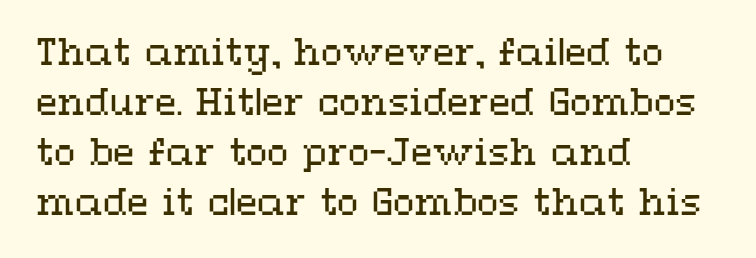
Ordinary non-slanted type is in use. The face used here is proportionally spaced, like ordinary book or web type. Anything drawn beneath the words? Only blank space. Nothing unusual about the tracking: characters are spaced as the font intends.
